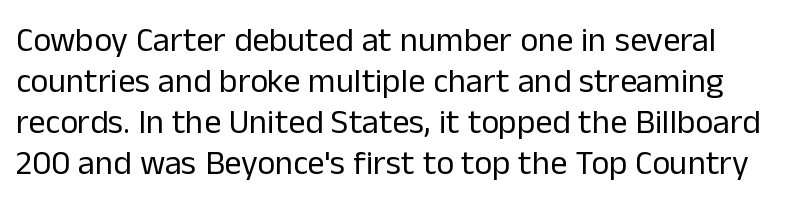
{"serif": "no", "italic": "no", "bold": "no", "weight": "regular", "width": "normal", "stroke_contrast": "low", "x_height": "medium", "monospaced": "no", "underline": "no", "line_spacing_ratio": 1.21, "letter_spacing": "normal", "letter_spacing_em": 0.0, "glyph_px": 34}
